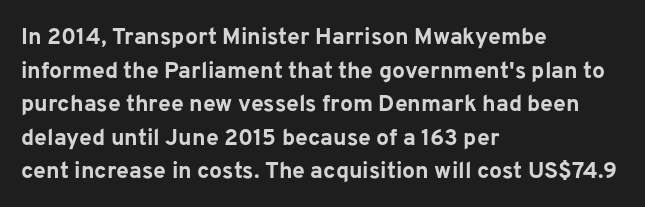
Each line starts at the same left margin while the right side varies. One glance says typical: line gaps are just what's usual. Nope, not italic — everything's standing straight. Plenty of ink on the page — the face is bold.
